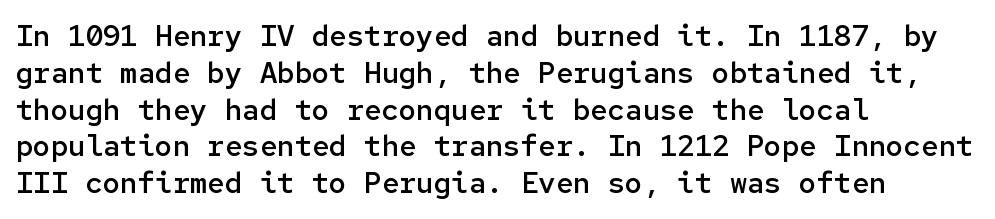
Q: Is the text bold? A: Semi-bold.
Q: Is the text italic (slanted)? A: No, it is upright.
Q: Is the typeface a serif or a sans-serif typeface? A: Sans-serif.
Q: Is the text underlined? A: No.
Q: How is the paragraph aligned? A: Left-aligned.
Q: Is the spacing between letters normal or unusually wide? A: Normal.
Q: Is the spacing between lines tight, normal or loose? A: Normal.
Q: Width (condensed, normal, or wide)? A: Normal.
Q: Stroke contrast? A: Low.
Q: x-height? A: Medium.
Q: Monospaced? A: Yes.
